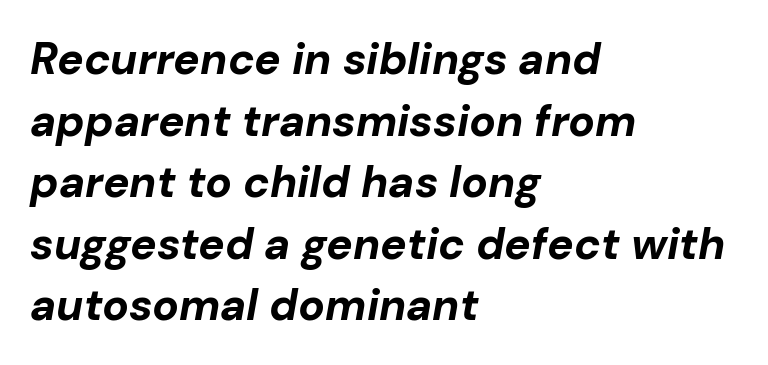
Lines of text with bare space underneath. If you drew a ruler down the left edge, every line would touch it. Spacing verdict: proportional, widths tailored to each character. The whole block is typeset with a tilt.
